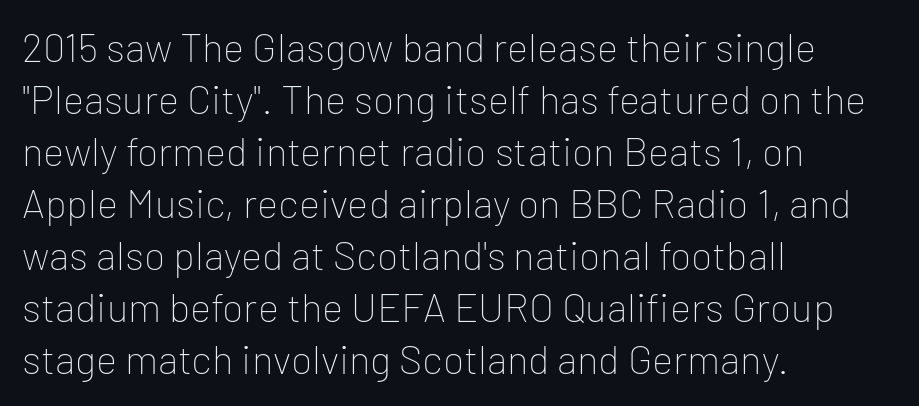
Descender tails drop into unmarked territory. The gaps between neighbouring characters are ordinary and unremarkable. Students, observe: this is what conventionally led text looks like. Vertical stems look standard width or narrower in stroke.
